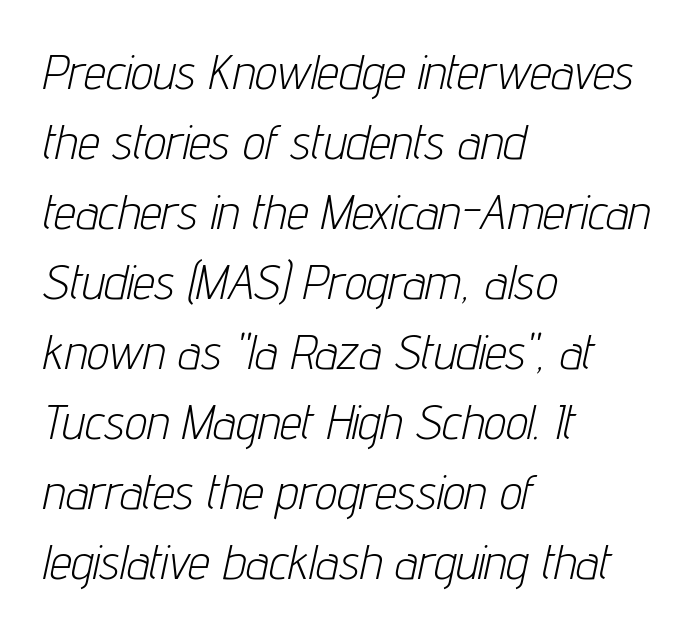
Q: Is the text bold? A: No.
Q: Is the text italic (slanted)? A: Yes, it leans right by about 12 degrees.
Q: Is the text underlined? A: No.
Q: How is the paragraph aligned? A: Left-aligned.
Q: Is the spacing between letters normal or unusually wide? A: Normal.
Q: Is the spacing between lines tight, normal or loose? A: Normal.
Q: Width (condensed, normal, or wide)? A: Condensed.
Q: Stroke contrast? A: Low.
Q: x-height? A: Medium.
Q: Monospaced? A: No.
